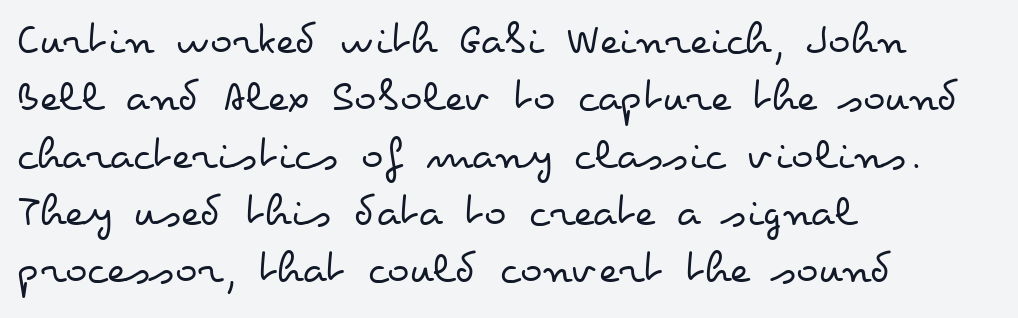
The image shows 47 px regular-weight, wide type, upright; set left-aligned, line spacing 1.22x, normal letter spacing, not underlined; low stroke contrast and a small x-height.
